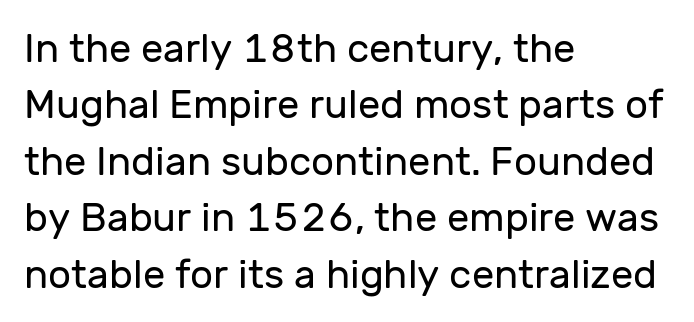
The image shows 40 px regular-weight sans-serif type, upright; set left-aligned, normal line spacing (1.41x), normal letter spacing, not underlined; low stroke contrast and a medium x-height.
